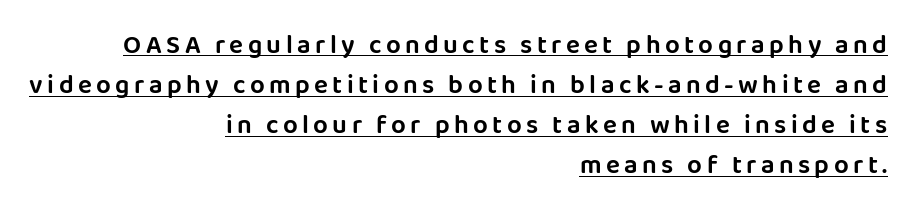
The image shows 26 px text type, upright; set right-aligned, normal line spacing (1.54x), underlined.
